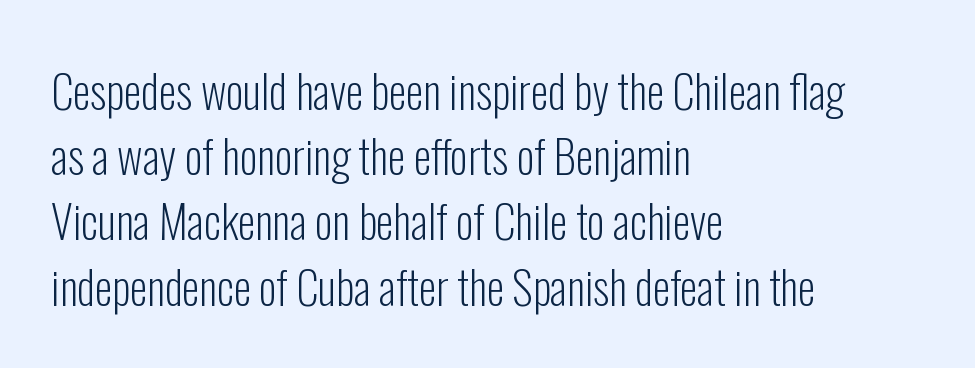
{"serif": "no", "italic": "no", "bold": "no", "weight": "light", "width": "condensed", "stroke_contrast": "low", "x_height": "medium", "monospaced": "no", "underline": "no", "align": "left", "line_spacing": "normal", "line_spacing_ratio": 1.45, "letter_spacing": "normal", "letter_spacing_em": 0.0, "glyph_px": 45}
